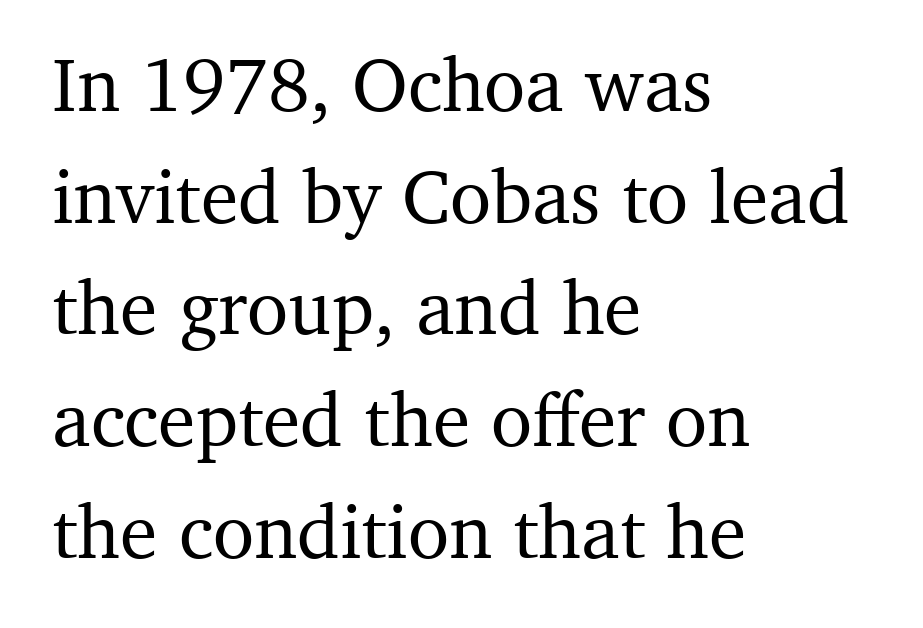
{"serif": "yes", "italic": "no", "width": "normal", "stroke_contrast": "medium", "x_height": "medium", "monospaced": "no", "underline": "no", "align": "left", "line_spacing": "normal", "line_spacing_ratio": 1.47, "letter_spacing": "normal", "letter_spacing_em": 0.0, "glyph_px": 76}
